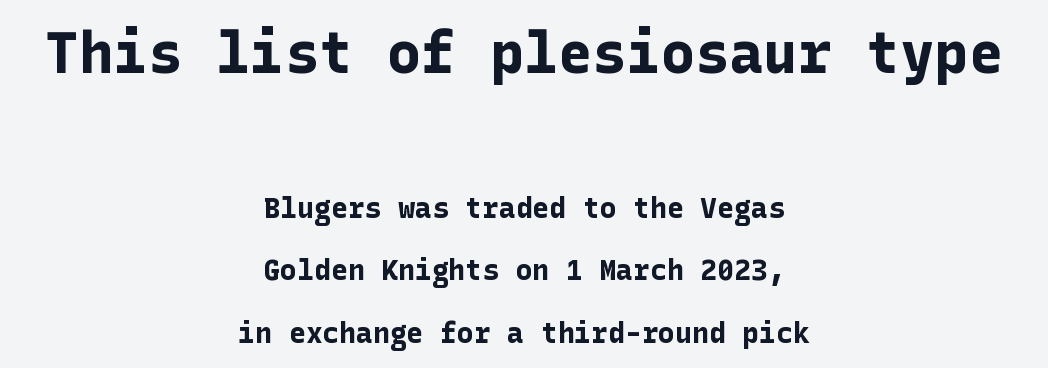
Q: Is the text bold? A: Yes.
Q: Is the text italic (slanted)? A: No, it is upright.
Q: Is the typeface a serif or a sans-serif typeface? A: Sans-serif.
Q: Is the text underlined? A: No.
Q: How is the paragraph aligned? A: Centered.
Q: Is the spacing between letters normal or unusually wide? A: Normal.
Q: Is the spacing between lines tight, normal or loose? A: Loose.
Q: Which block of text is set in a larger size, the first (top) or the second (bottom)? A: The first (top) one.
Q: Width (condensed, normal, or wide)? A: Normal.
Q: Stroke contrast? A: Low.
Q: x-height? A: Medium.
